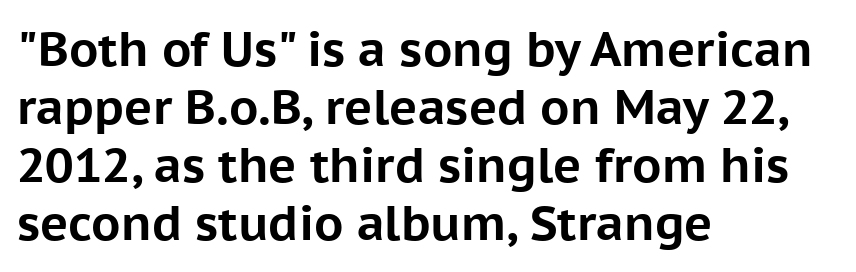
{"serif": "no", "italic": "no", "bold": "yes", "weight": "bold", "width": "normal", "stroke_contrast": "low", "x_height": "medium", "monospaced": "no", "underline": "no", "align": "left", "line_spacing_ratio": 1.21, "letter_spacing": "normal", "letter_spacing_em": 0.0, "glyph_px": 48}
